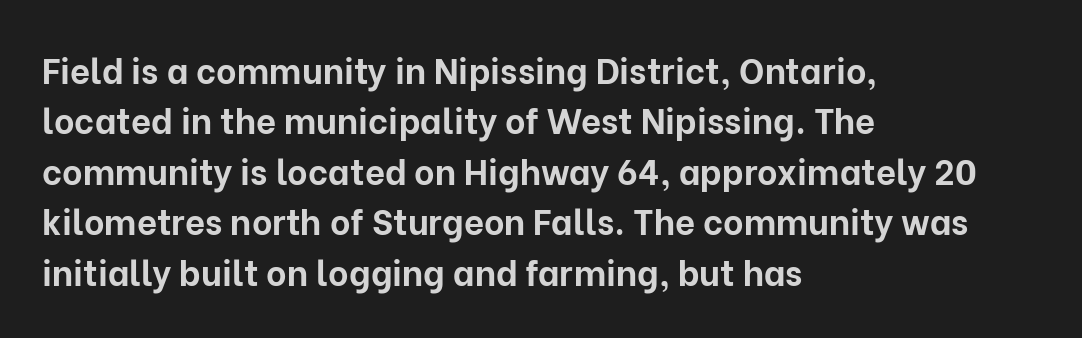
The image shows 35 px bold sans-serif type, upright; set left-aligned, normal line spacing (1.44x), normal letter spacing, not underlined; low stroke contrast and a medium x-height.
